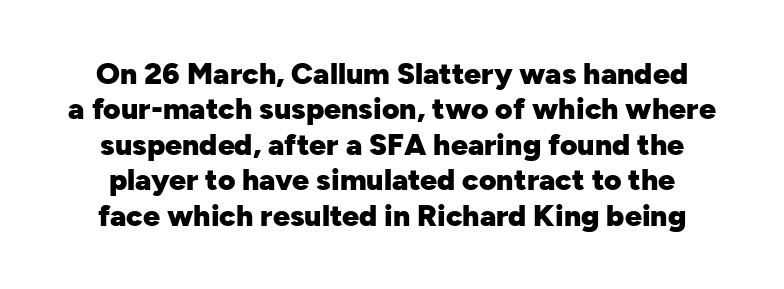
The image shows 30 px heavy sans-serif type, upright; set line spacing 1.18x, normal letter spacing, not underlined; low stroke contrast and a medium x-height.
